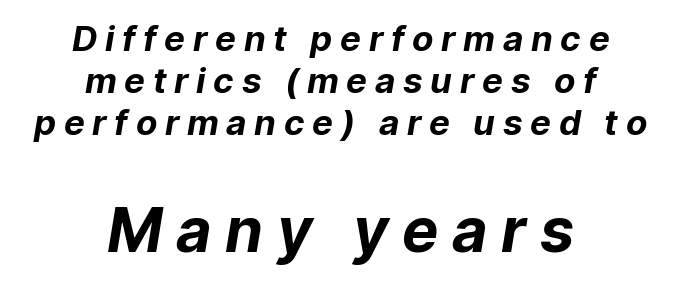
{"serif": "no", "bold": "yes", "weight": "bold", "width": "normal", "stroke_contrast": "low", "x_height": "medium", "monospaced": "no", "underline": "no", "align": "center", "line_spacing_ratio": 1.2, "letter_spacing": "wide", "letter_spacing_em": 0.22, "larger_block": "second", "size_ratio": 1.74, "glyph_px": 61}
